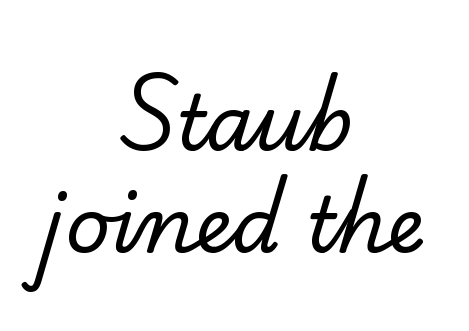
Is the stroke heavy? The answer is a plain regular-or-lighter. Descenders hang freely into open space. The letters sit at their default tracking, neither squeezed nor spread. Leftover space on each line is divided equally before and after the words. Character widths vary here, with narrow letters taking less room than wide ones.
